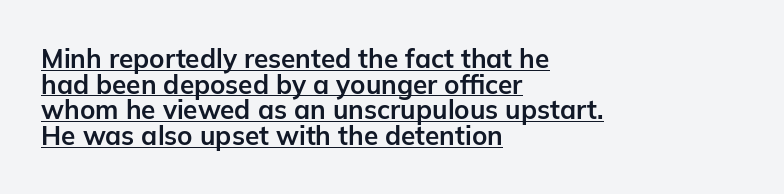
Where is the straight margin? On the left. The line texture is even and compact thanks to regular tracking. You could barely slide anything between these rows. As a designer I'd log this as weight 700, bold. This is underlined copy, the kind a proofreader might mark for attention. In terms of posture, this sample is upright.
